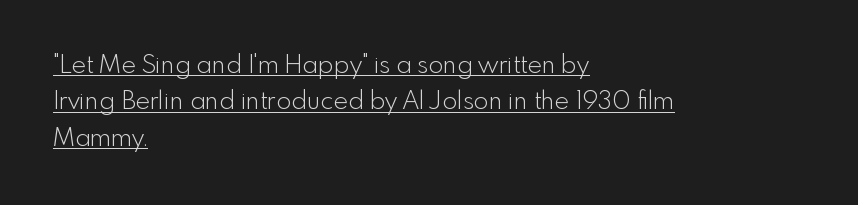
The image shows 25 px text type, upright; set left-aligned, normal line spacing (1.46x), normal letter spacing, underlined.
